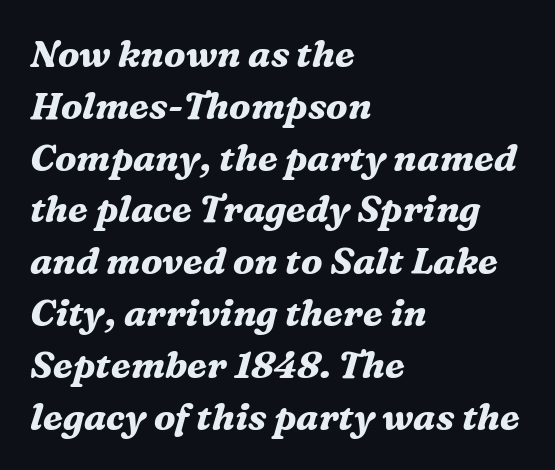
{"serif": "yes", "italic": "yes", "lean": "right", "slant_degrees": 16, "bold": "yes", "weight": "bold", "width": "normal", "stroke_contrast": "medium", "x_height": "medium", "monospaced": "no", "underline": "no", "align": "left", "line_spacing": "normal", "line_spacing_ratio": 1.4, "letter_spacing": "normal", "letter_spacing_em": 0.0, "glyph_px": 37}
